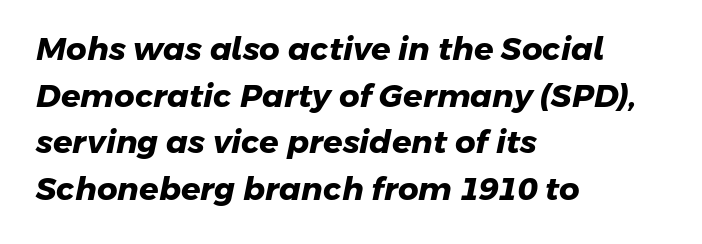
Here the designer chose a conventional face with non-uniform glyph widths. Nope, no serifs anywhere on these letters. The letters sit at their default tracking, neither squeezed nor spread. Vertically, the passage feels balanced, rows spaced as you'd expect. The rag falls on the right side of this text block. The characters look thick and weighty, a clear bold.
